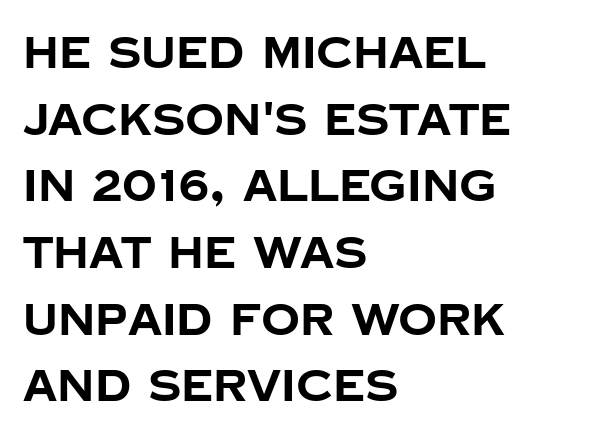
The image shows 43 px bold sans-serif type, upright; set left-aligned, normal line spacing (1.55x), normal letter spacing, not underlined; low stroke contrast and a large x-height.
